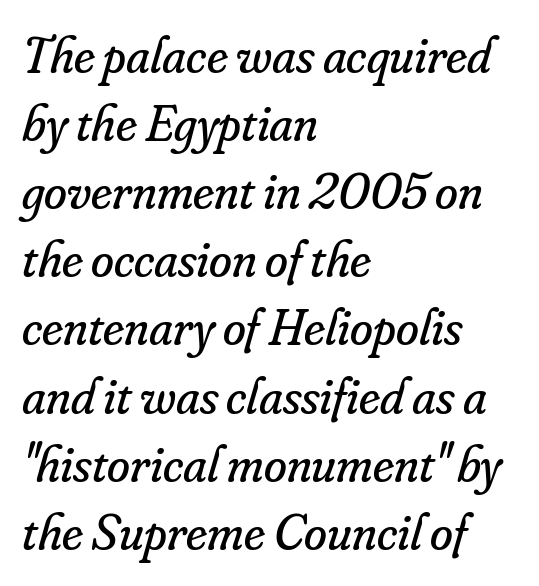
Q: Is the text bold? A: No.
Q: Is the text italic (slanted)? A: Yes, it leans right by about 16 degrees.
Q: Is the typeface a serif or a sans-serif typeface? A: Serif.
Q: Is the text underlined? A: No.
Q: How is the paragraph aligned? A: Left-aligned.
Q: Is the spacing between letters normal or unusually wide? A: Normal.
Q: Is the spacing between lines tight, normal or loose? A: Normal.
Q: Width (condensed, normal, or wide)? A: Normal.
Q: Stroke contrast? A: Low.
Q: x-height? A: Small.
Q: Monospaced? A: No.
